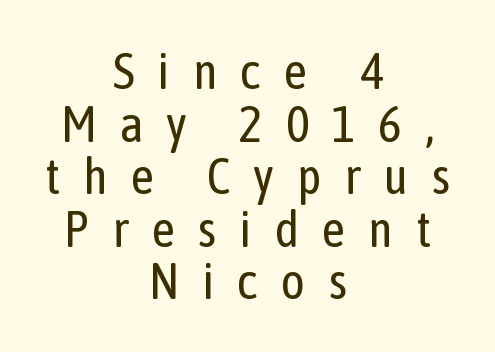
{"serif": "no", "italic": "no", "bold": "no", "weight": "regular", "width": "condensed", "stroke_contrast": "low", "x_height": "medium", "monospaced": "no", "underline": "no", "align": "center", "line_spacing": "tight", "line_spacing_ratio": 1.03, "letter_spacing": "wide", "letter_spacing_em": 0.45, "glyph_px": 51}
